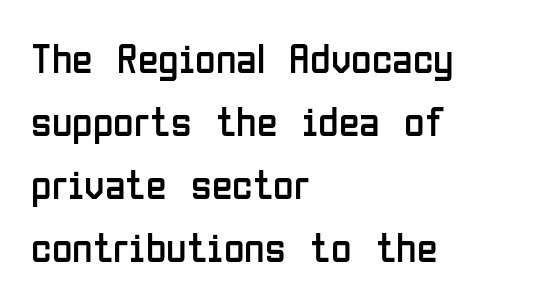
Q: Is the text bold? A: No.
Q: Is the text italic (slanted)? A: No, it is upright.
Q: Is the typeface a serif or a sans-serif typeface? A: Sans-serif.
Q: Is the text underlined? A: No.
Q: How is the paragraph aligned? A: Left-aligned.
Q: Is the spacing between letters normal or unusually wide? A: Normal.
Q: Is the spacing between lines tight, normal or loose? A: Normal.
Q: Width (condensed, normal, or wide)? A: Condensed.
Q: Stroke contrast? A: Low.
Q: x-height? A: Medium.
Q: Monospaced? A: No.
